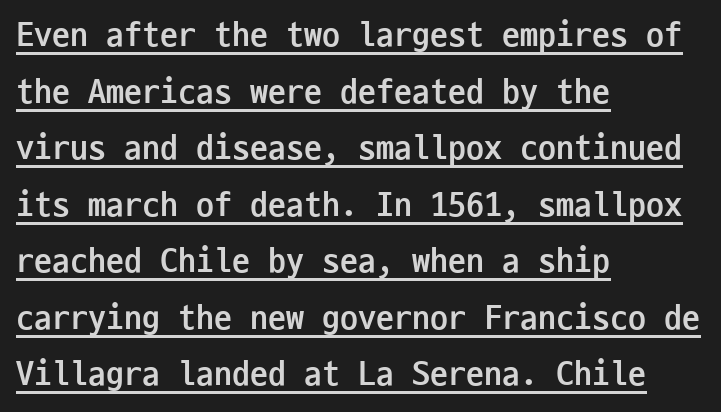
{"serif": "no", "italic": "no", "bold": "yes", "weight": "semibold", "width": "condensed", "stroke_contrast": "low", "x_height": "medium", "monospaced": "yes", "underline": "yes", "align": "left", "line_spacing": "normal", "line_spacing_ratio": 1.57, "letter_spacing": "normal", "letter_spacing_em": 0.0, "glyph_px": 36}
